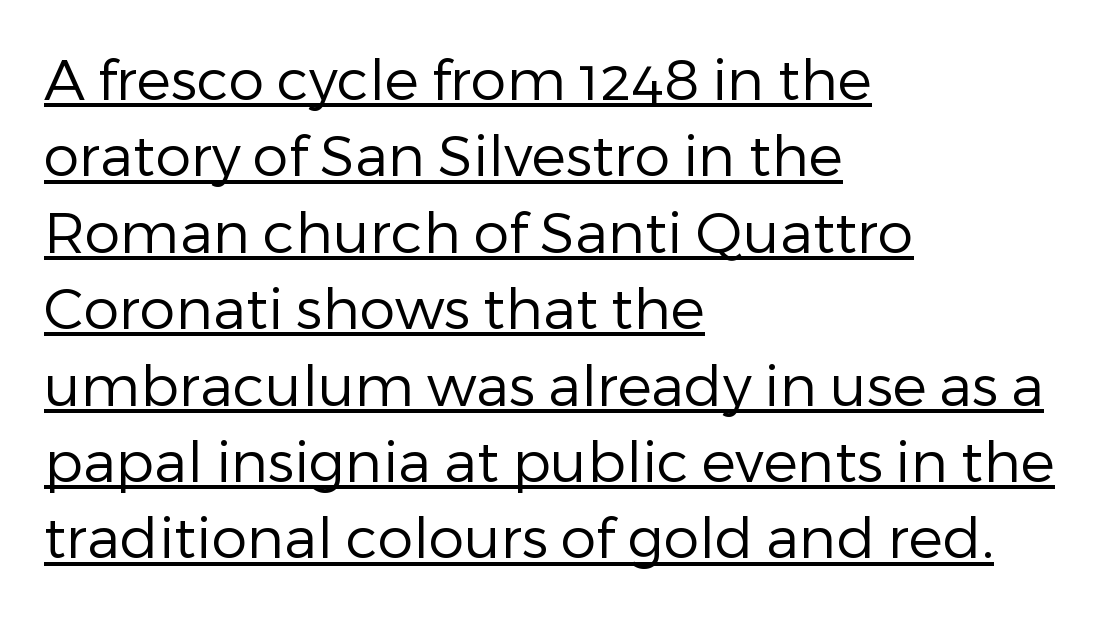
The image shows 57 px regular-weight sans-serif type, upright; set left-aligned, normal line spacing (1.34x), normal letter spacing, underlined; low stroke contrast and a medium x-height.
